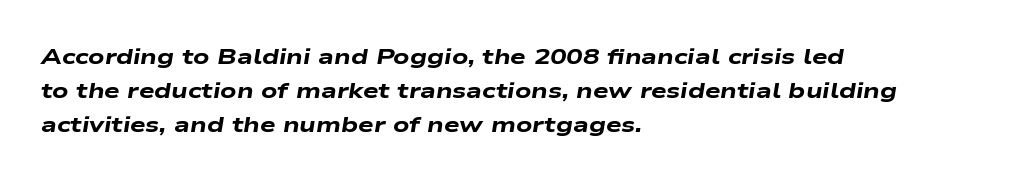
{"italic": "yes", "lean": "right", "slant_degrees": 9, "bold": "yes", "underline": "no", "align": "left", "line_spacing": "normal", "line_spacing_ratio": 1.55, "letter_spacing": "normal", "letter_spacing_em": 0.0, "glyph_px": 22}
